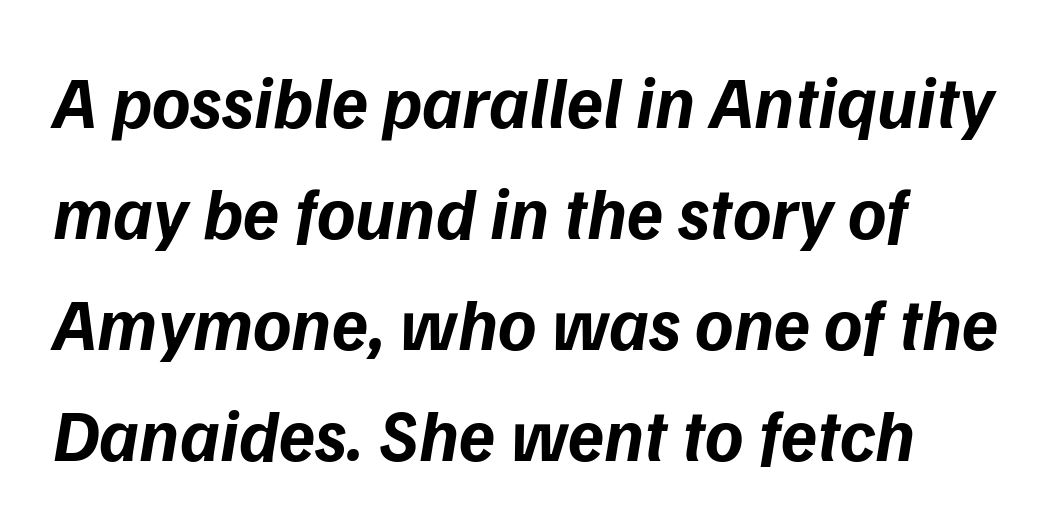
The image shows 73 px bold sans-serif type; set left-aligned, normal line spacing (1.52x), normal letter spacing, not underlined; low stroke contrast and a medium x-height.
